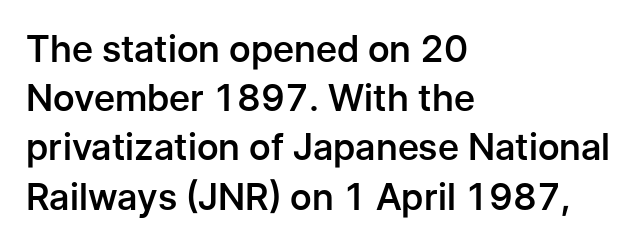
The image shows 37 px semibold sans-serif type, upright; set left-aligned, normal line spacing (1.33x), normal letter spacing, not underlined; low stroke contrast and a medium x-height.
